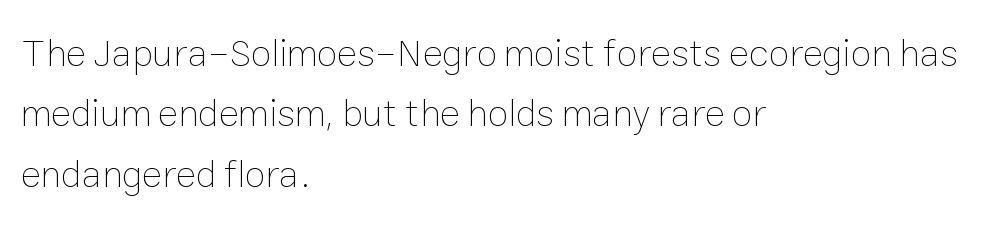
The image shows 38 px thin type, upright; set left-aligned, normal line spacing (1.59x), normal letter spacing, not underlined; low stroke contrast and a medium x-height.
